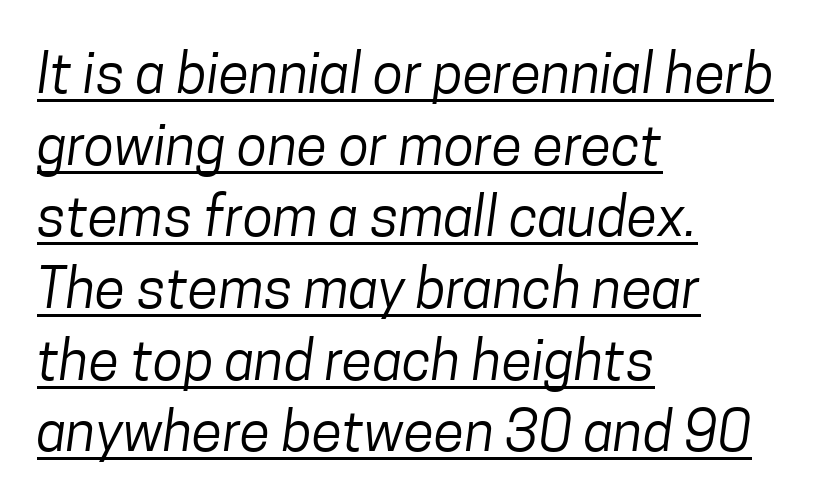
The image shows 56 px regular-weight, condensed sans-serif type; set left-aligned, normal line spacing (1.28x), normal letter spacing, underlined; low stroke contrast and a medium x-height.
